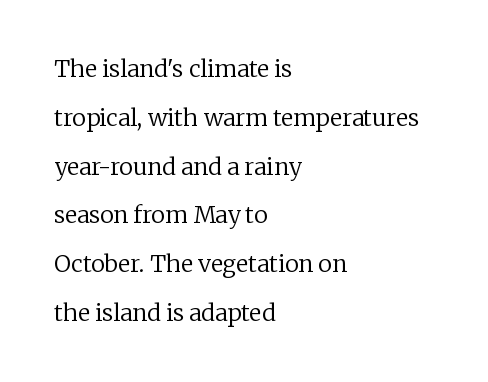
Q: Is the text bold? A: No.
Q: Is the text italic (slanted)? A: No, it is upright.
Q: Is the text underlined? A: No.
Q: How is the paragraph aligned? A: Left-aligned.
Q: Is the spacing between letters normal or unusually wide? A: Normal.
Q: Is the spacing between lines tight, normal or loose? A: Loose.
